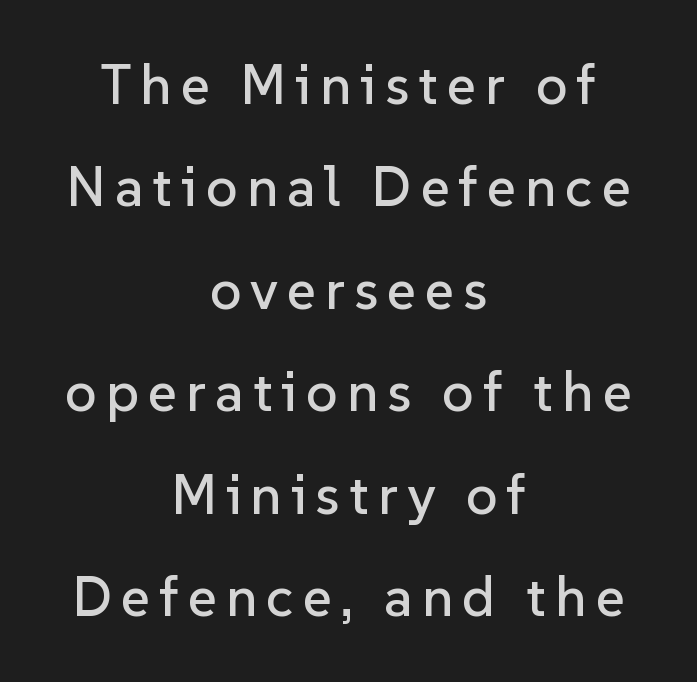
You could not count columns in this text — the font is proportionally spaced. A bare baseline throughout the passage. A roman cut, with each character standing at attention. The whitespace from short lines is split evenly between both sides. You can tell from the bare stems that sans-serif type was used.
